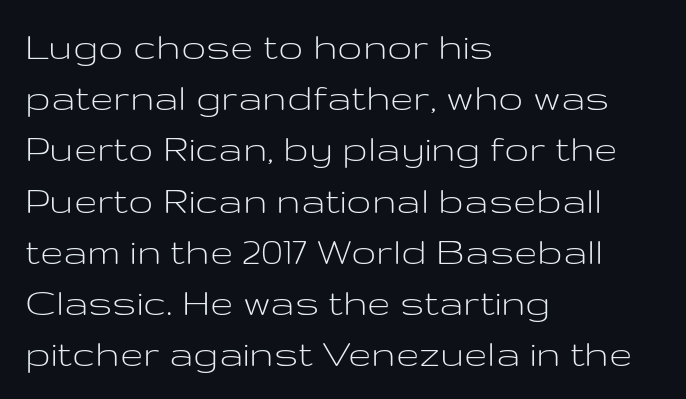
The rendering anchors every line to the left-hand side. The designer went with a sans here, leaving each stem footless. The face used here is proportionally spaced, like ordinary book or web type. Tracking value appears to be zero — textbook default spacing.
